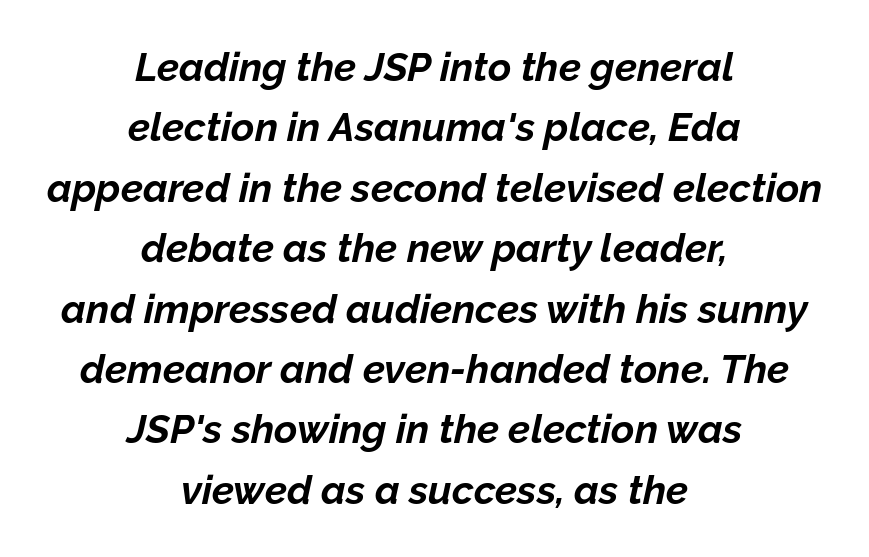
Q: Is the text bold? A: Yes.
Q: Is the text italic (slanted)? A: Yes, it leans right by about 12 degrees.
Q: Is the text underlined? A: No.
Q: How is the paragraph aligned? A: Centered.
Q: Is the spacing between letters normal or unusually wide? A: Normal.
Q: Is the spacing between lines tight, normal or loose? A: Normal.
Q: Width (condensed, normal, or wide)? A: Normal.
Q: Stroke contrast? A: Low.
Q: x-height? A: Medium.
Q: Monospaced? A: No.
